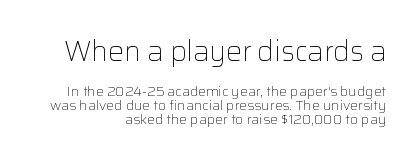
The image shows 28 px light sans-serif type, upright; set right-aligned, tight line spacing (1.01x), normal letter spacing, not underlined; the first (top) block is 2.0x larger; low stroke contrast and a medium x-height.
